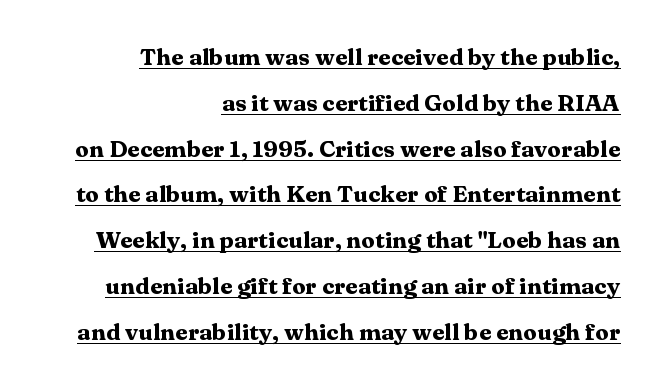
Q: Is the text bold? A: Yes.
Q: Is the text italic (slanted)? A: No, it is upright.
Q: Is the text underlined? A: Yes.
Q: How is the paragraph aligned? A: Right-aligned.
Q: Is the spacing between letters normal or unusually wide? A: Normal.
Q: Is the spacing between lines tight, normal or loose? A: Loose.
